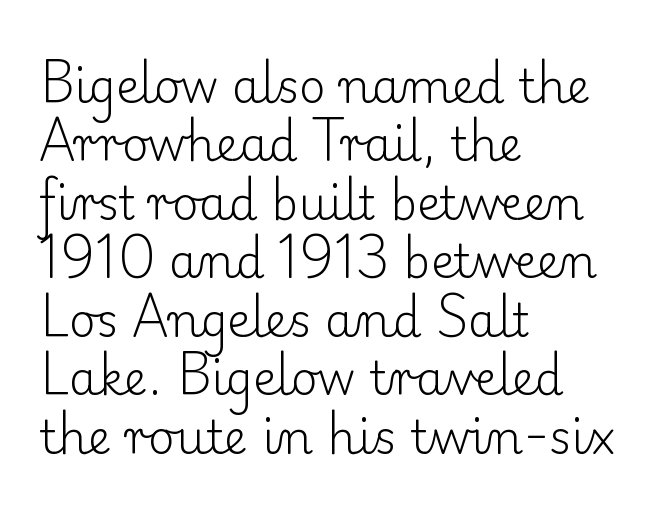
{"italic": "no", "bold": "no", "weight": "light", "width": "normal", "stroke_contrast": "low", "x_height": "small", "monospaced": "no", "underline": "no", "align": "left", "line_spacing": "normal", "line_spacing_ratio": 1.27, "letter_spacing": "normal", "letter_spacing_em": 0.0, "glyph_px": 46}
